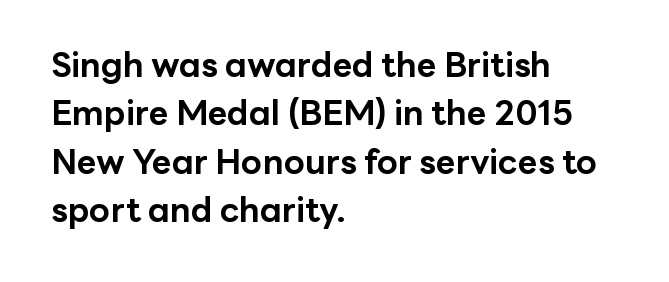
Q: Is the text bold? A: Yes.
Q: Is the text italic (slanted)? A: No, it is upright.
Q: Is the typeface a serif or a sans-serif typeface? A: Sans-serif.
Q: Is the text underlined? A: No.
Q: How is the paragraph aligned? A: Left-aligned.
Q: Is the spacing between letters normal or unusually wide? A: Normal.
Q: Is the spacing between lines tight, normal or loose? A: Normal.
Q: Width (condensed, normal, or wide)? A: Normal.
Q: Stroke contrast? A: Low.
Q: x-height? A: Medium.
Q: Monospaced? A: No.
